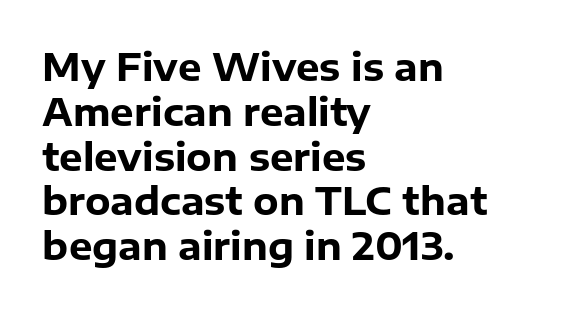
The image shows 37 px heavy sans-serif type, upright; set left-aligned, line spacing 1.21x, normal letter spacing, not underlined; low stroke contrast and a medium x-height.
